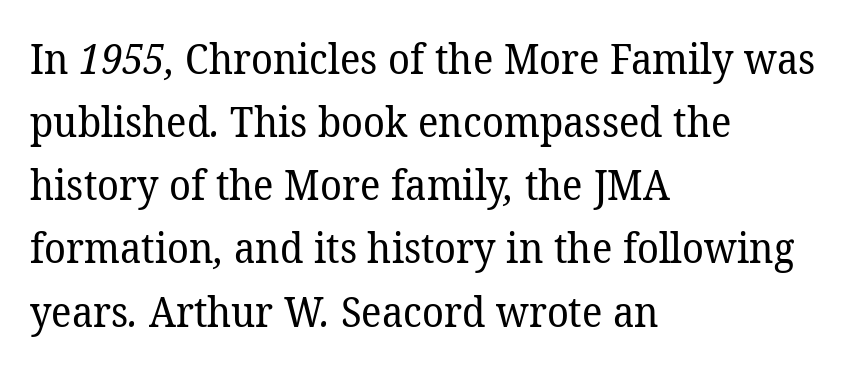
The image shows 41 px regular-weight serif type; set left-aligned, normal line spacing (1.54x), normal letter spacing, not underlined; low stroke contrast and a medium x-height.
